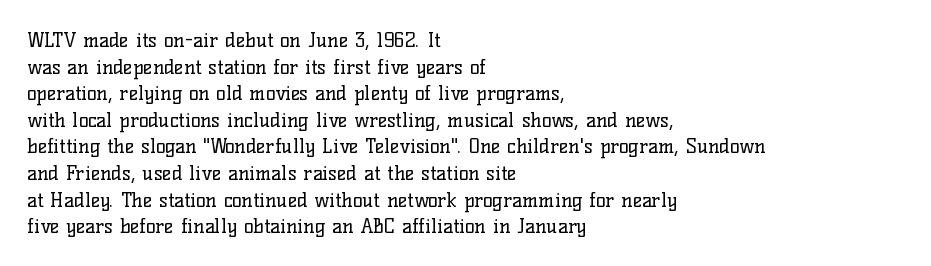
Does the copy run flush right? No — it runs flush left. The block of text has a typical density, with ordinary space between rows. This sample uses plain, unmodified letter spacing. The zone under the glyphs is completely vacant. A roman cut, with each character standing at attention. Stem width sits at or under what a default text font uses.
